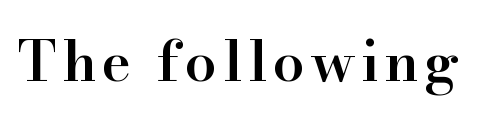
{"serif": "yes", "italic": "no", "bold": "semi", "weight": "semibold", "width": "normal", "stroke_contrast": "high", "x_height": "small", "monospaced": "no", "underline": "no", "glyph_px": 56}
